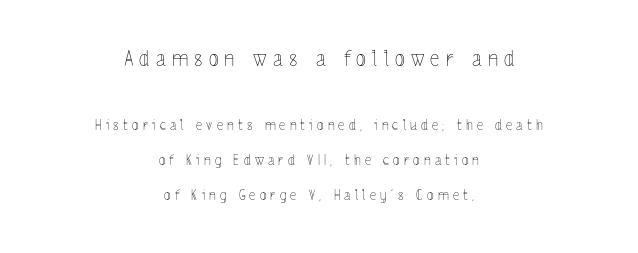
The image shows 21 px text type, upright; set centered, loose line spacing (2.5x), unusually wide letter spacing (+0.29 em), not underlined; the first (top) block is 1.5x larger.
